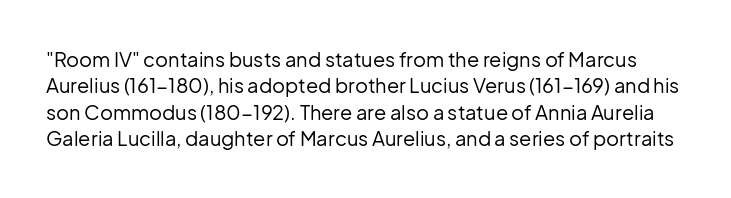
The image shows 20 px text type, upright; set normal line spacing (1.32x), normal letter spacing, not underlined.
